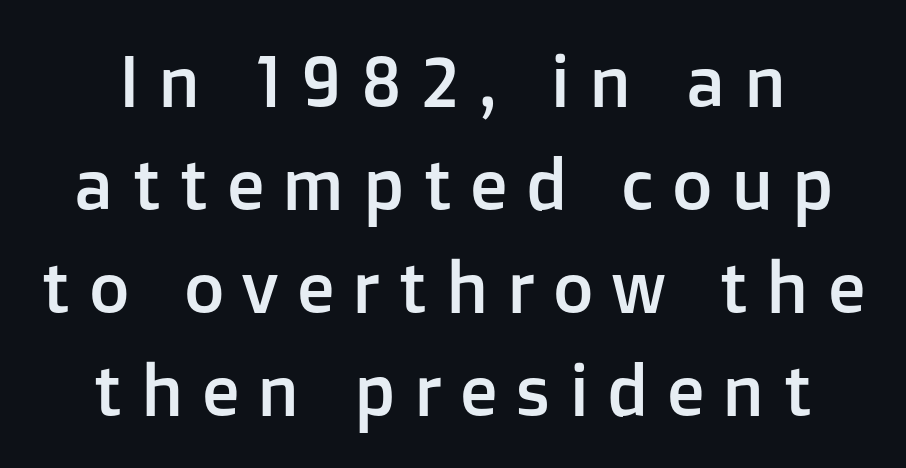
The image shows 70 px sans-serif type, upright; set normal line spacing (1.47x), unusually wide letter spacing (+0.26 em), not underlined; low stroke contrast and a medium x-height.
